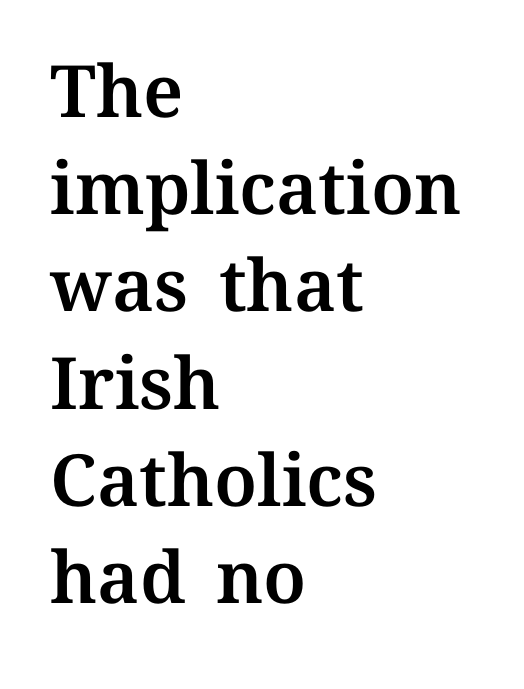
Descender tails drop into unmarked territory. Note the varied advance widths — an 'i' is clearly narrower than an 'm'. Tracking value appears to be zero — textbook default spacing. One-word summary of the alignment: left.
